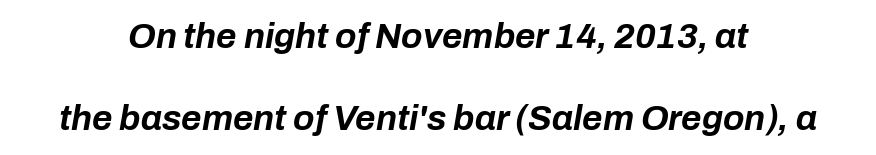
Q: Is the text bold? A: Yes.
Q: Is the text italic (slanted)? A: Yes, it leans right by about 10 degrees.
Q: Is the text underlined? A: No.
Q: How is the paragraph aligned? A: Centered.
Q: Is the spacing between letters normal or unusually wide? A: Normal.
Q: Is the spacing between lines tight, normal or loose? A: Loose.
Q: Width (condensed, normal, or wide)? A: Normal.
Q: Stroke contrast? A: Low.
Q: x-height? A: Medium.
Q: Monospaced? A: No.
